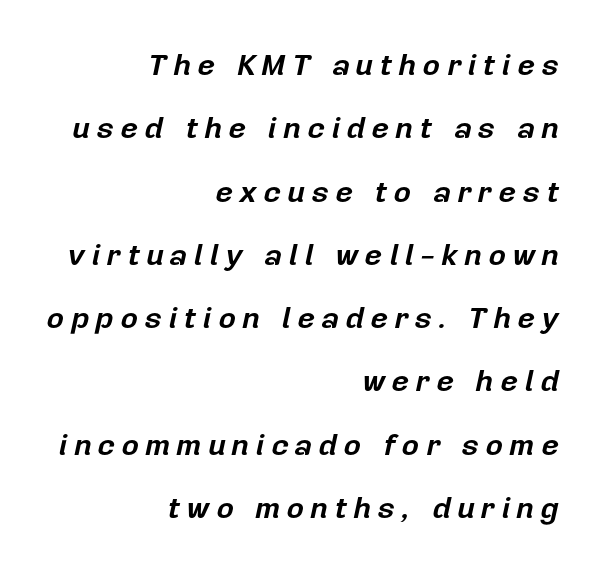
{"italic": "yes", "lean": "right", "slant_degrees": 12, "bold": "yes", "weight": "bold", "width": "normal", "stroke_contrast": "low", "x_height": "medium", "monospaced": "no", "underline": "no", "align": "right", "line_spacing": "loose", "line_spacing_ratio": 2.11, "letter_spacing": "wide", "letter_spacing_em": 0.22, "glyph_px": 30}
